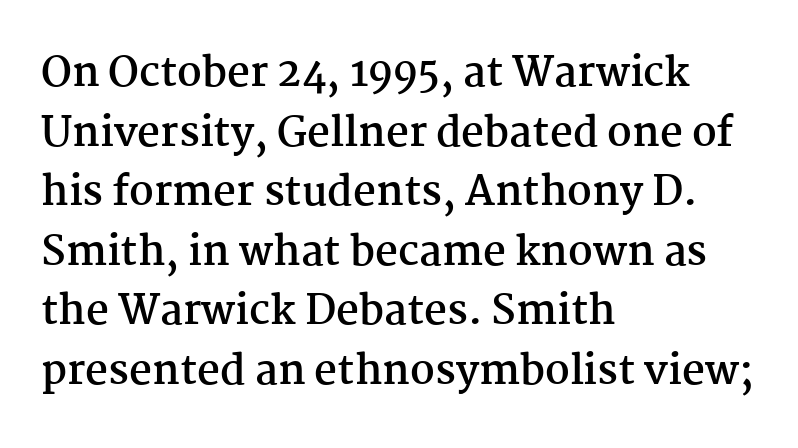
Do the characters align in a grid? No, the font is proportional. Look at the stroke-to-counter ratio: heavy, a bold. This sample keeps an unexceptional amount of space between lines. The line texture is even and compact thanks to regular tracking.
